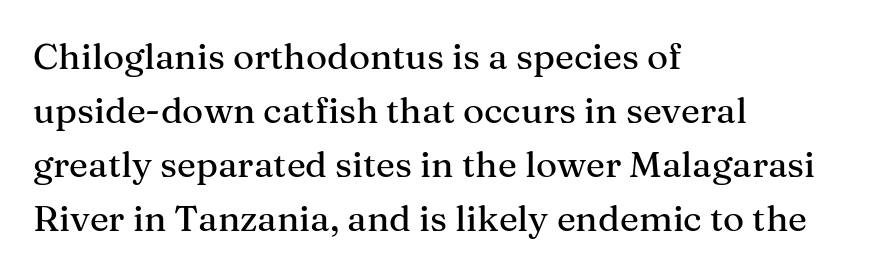
The image shows 36 px serif type, upright; set left-aligned, normal line spacing (1.5x), normal letter spacing, not underlined; medium stroke contrast and a medium x-height.
